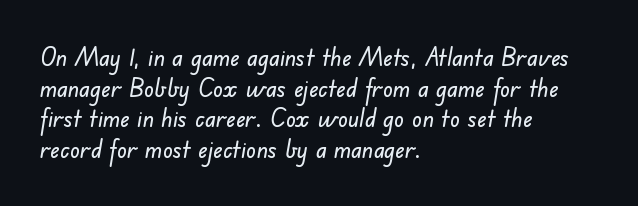
Q: Is the text underlined? A: No.
Q: How is the paragraph aligned? A: Left-aligned.
Q: Is the spacing between letters normal or unusually wide? A: Normal.
